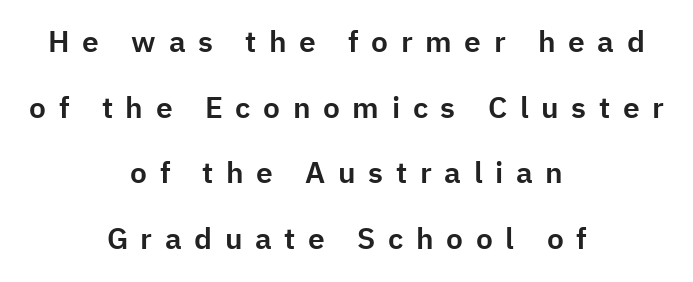
Q: Is the text italic (slanted)? A: No, it is upright.
Q: Is the typeface a serif or a sans-serif typeface? A: Sans-serif.
Q: Is the text underlined? A: No.
Q: How is the paragraph aligned? A: Centered.
Q: Is the spacing between letters normal or unusually wide? A: Unusually wide.
Q: Is the spacing between lines tight, normal or loose? A: Loose.
Q: Width (condensed, normal, or wide)? A: Normal.
Q: Stroke contrast? A: Low.
Q: x-height? A: Medium.
Q: Monospaced? A: No.
